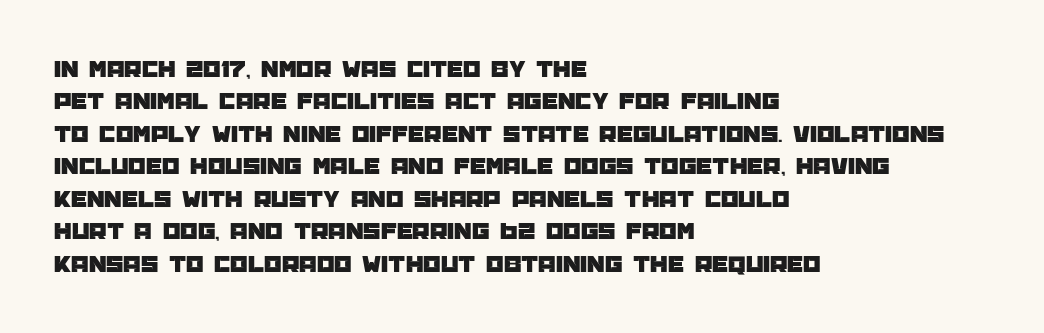
Is there much room between lines? A standard amount, neither cramped nor airy. The passage shown is not underscored anywhere. Visually the block forms a straight wall on the left and a jagged coastline on the right. The lettering holds an erect, upright posture throughout. This rendering leaves character spacing at its baseline value.
